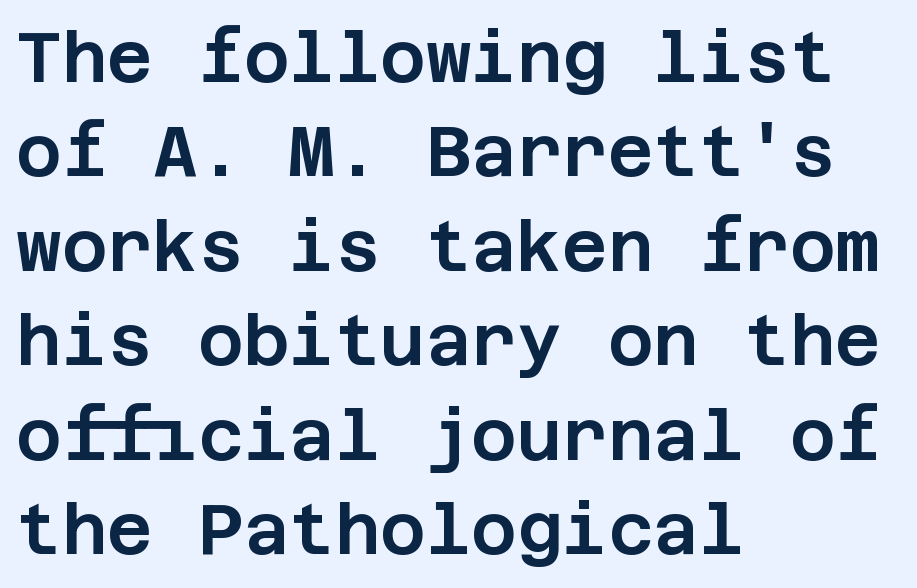
Q: Is the text italic (slanted)? A: No, it is upright.
Q: Is the typeface a serif or a sans-serif typeface? A: Sans-serif.
Q: Is the text underlined? A: No.
Q: How is the paragraph aligned? A: Left-aligned.
Q: Is the spacing between letters normal or unusually wide? A: Normal.
Q: Is the spacing between lines tight, normal or loose? A: Normal.
Q: Width (condensed, normal, or wide)? A: Normal.
Q: Stroke contrast? A: Low.
Q: x-height? A: Large.
